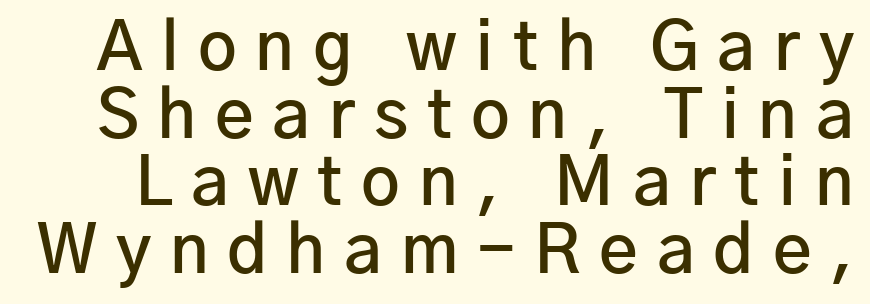
Q: Is the text bold? A: Semi-bold.
Q: Is the text italic (slanted)? A: No, it is upright.
Q: Is the typeface a serif or a sans-serif typeface? A: Sans-serif.
Q: Is the text underlined? A: No.
Q: Is the spacing between letters normal or unusually wide? A: Unusually wide.
Q: Is the spacing between lines tight, normal or loose? A: Tight.
Q: Width (condensed, normal, or wide)? A: Normal.
Q: Stroke contrast? A: Low.
Q: x-height? A: Medium.
Q: Monospaced? A: No.
